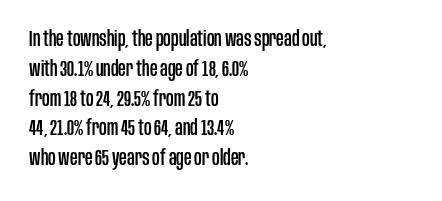
Q: Is the text italic (slanted)? A: No, it is upright.
Q: Is the text underlined? A: No.
Q: How is the paragraph aligned? A: Left-aligned.
Q: Is the spacing between letters normal or unusually wide? A: Normal.
Q: Is the spacing between lines tight, normal or loose? A: Normal.
